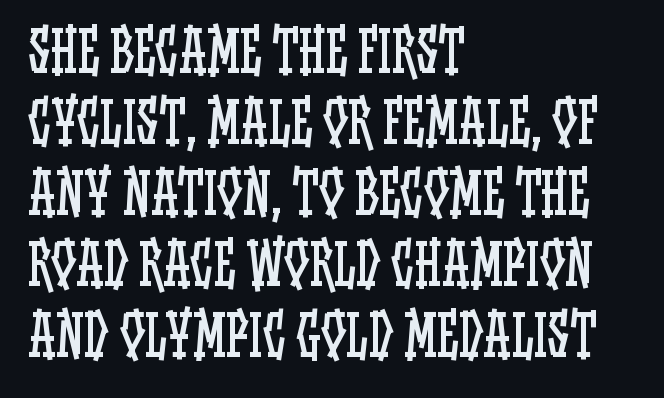
What stands out about the letter spacing? Nothing — it is the standard amount. Lines of text with bare space underneath. Proportional: the letters do not fall into vertical columns. The letters stand straight up with perfectly vertical stems. A typesetter would call this leading conventional body-copy spacing.
